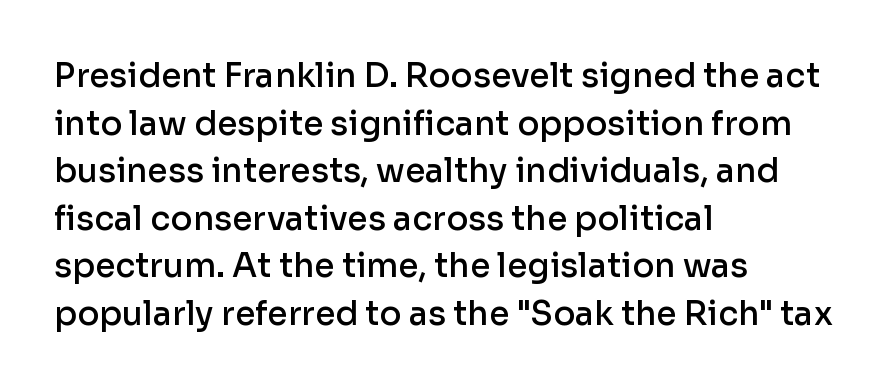
The image shows 33 px semibold sans-serif type, upright; set left-aligned, normal line spacing (1.44x), normal letter spacing, not underlined; low stroke contrast and a medium x-height.
